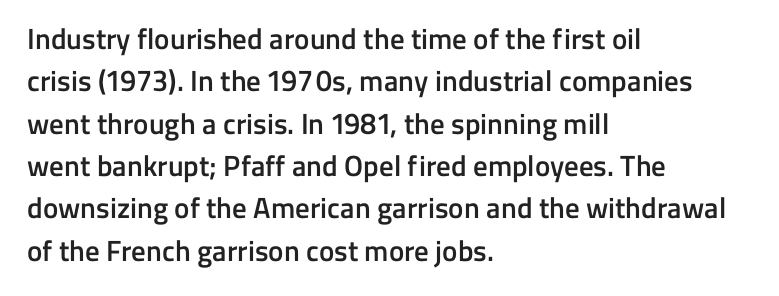
{"serif": "no", "italic": "no", "bold": "semi", "weight": "semibold", "width": "normal", "stroke_contrast": "low", "x_height": "medium", "monospaced": "no", "underline": "no", "align": "left", "line_spacing": "normal", "line_spacing_ratio": 1.46, "letter_spacing": "normal", "letter_spacing_em": 0.0, "glyph_px": 29}
